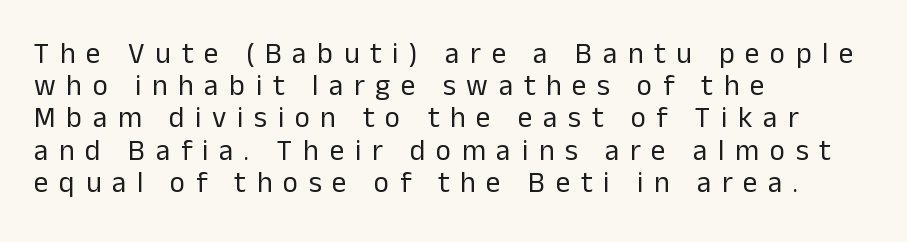
Q: Is the text bold? A: No.
Q: Is the text italic (slanted)? A: No, it is upright.
Q: Is the typeface a serif or a sans-serif typeface? A: Sans-serif.
Q: Is the text underlined? A: No.
Q: How is the paragraph aligned? A: Left-aligned.
Q: Is the spacing between letters normal or unusually wide? A: Unusually wide.
Q: Is the spacing between lines tight, normal or loose? A: Tight.
Q: Width (condensed, normal, or wide)? A: Normal.
Q: Stroke contrast? A: Low.
Q: x-height? A: Medium.
Q: Monospaced? A: No.
